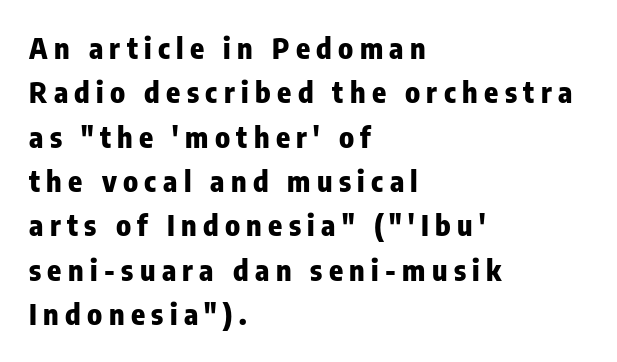
Q: Is the text bold? A: Yes.
Q: Is the text italic (slanted)? A: No, it is upright.
Q: Is the typeface a serif or a sans-serif typeface? A: Sans-serif.
Q: Is the text underlined? A: No.
Q: How is the paragraph aligned? A: Left-aligned.
Q: Is the spacing between letters normal or unusually wide? A: Unusually wide.
Q: Is the spacing between lines tight, normal or loose? A: Normal.
Q: Width (condensed, normal, or wide)? A: Condensed.
Q: Stroke contrast? A: Low.
Q: x-height? A: Medium.
Q: Monospaced? A: No.
